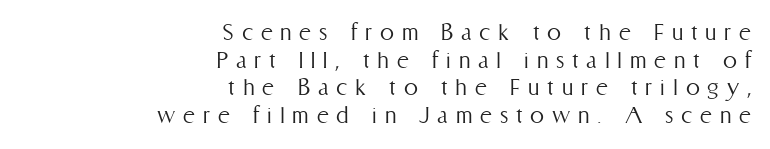
The image shows 28 px light, condensed type, upright; set right-aligned, tight line spacing (0.99x), unusually wide letter spacing (+0.28 em), not underlined; medium stroke contrast and a medium x-height.
